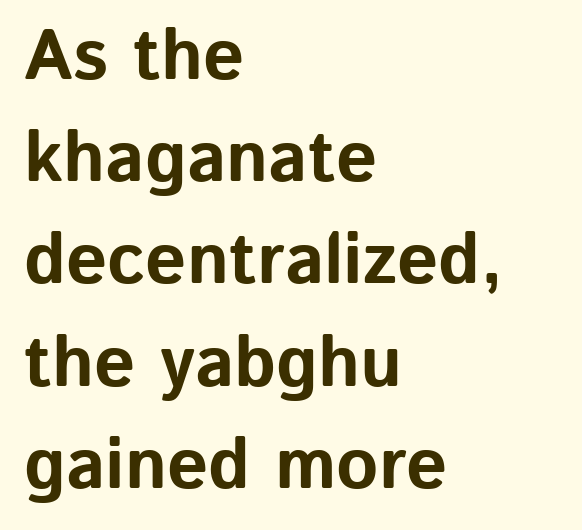
Spacing between characters is what you'd get straight out of the box. Teacher's note: observe the even left margin — that is flush-left alignment. Glance below the letters and you will spot only blank space. Pretty heavy lettering here — definitely bold. Character widths vary here, with narrow letters taking less room than wide ones.
